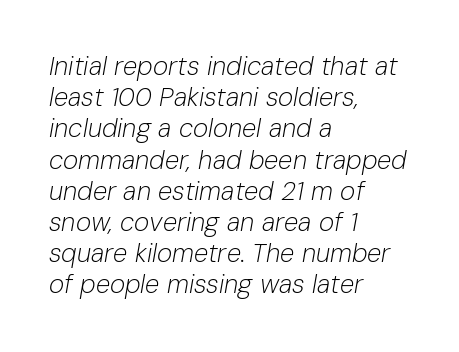
The text carries the slant typical of an italic or oblique font. Caption: face not bold, strokes unweighted. Line beginnings align vertically; line endings do not. The face used here is rendered with its standard letterfit.
